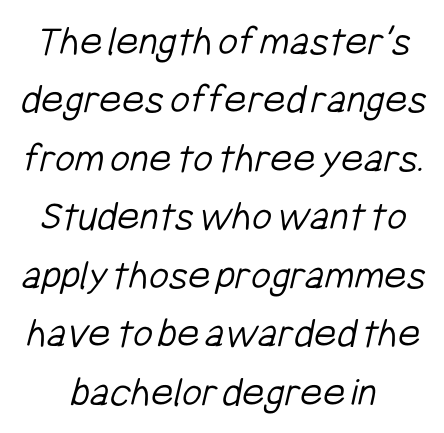
Q: Is the text bold? A: No.
Q: Is the typeface a serif or a sans-serif typeface? A: Sans-serif.
Q: Is the text underlined? A: No.
Q: How is the paragraph aligned? A: Centered.
Q: Is the spacing between letters normal or unusually wide? A: Normal.
Q: Is the spacing between lines tight, normal or loose? A: Normal.
Q: Width (condensed, normal, or wide)? A: Condensed.
Q: Stroke contrast? A: Low.
Q: x-height? A: Medium.
Q: Monospaced? A: No.
